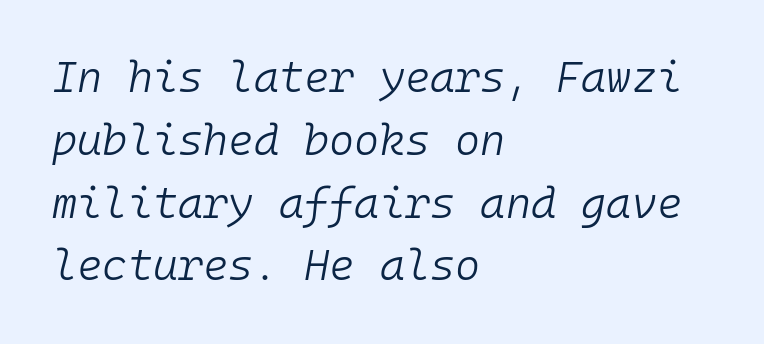
The text carries the slant typical of an italic or oblique font. What stands out about the letter spacing? Nothing — it is the standard amount. The foot of each line stays bare and open. Bold? No — there's no thickening of the strokes. The leading is moderate, giving the passage an even texture.
